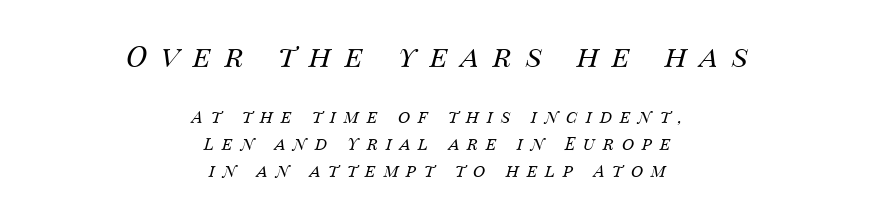
{"italic": "yes", "lean": "right", "slant_degrees": 14, "bold": "no", "weight": "regular", "width": "normal", "stroke_contrast": "medium", "x_height": "large", "monospaced": "no", "underline": "no", "align": "center", "line_spacing": "normal", "line_spacing_ratio": 1.59, "letter_spacing": "wide", "letter_spacing_em": 0.47, "larger_block": "first", "size_ratio": 1.71, "glyph_px": 29}
